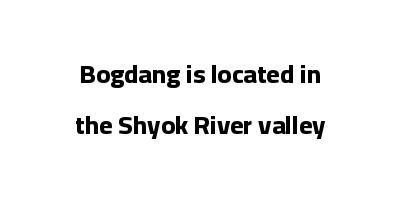
The image shows 26 px bold type, upright; set centered, loose line spacing (1.98x), normal letter spacing, not underlined.
